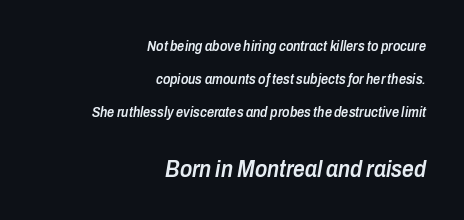
The glyphs have the mass of a demibold cut, below bold. Honestly, the letter spacing is just normal — you wouldn't notice it. The glyphs look as if they've been sheared to an angle. If you measured baseline to baseline, you'd find a long distance.
